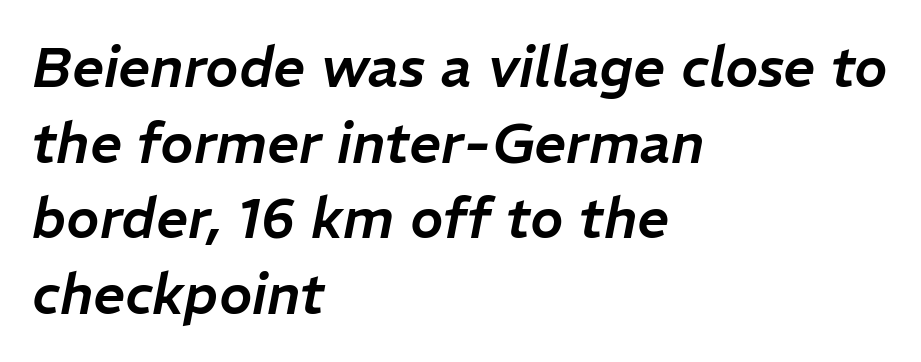
The image shows 56 px text type, italic (leaning right); set left-aligned, normal line spacing (1.35x), normal letter spacing, not underlined; low stroke contrast and a medium x-height.
